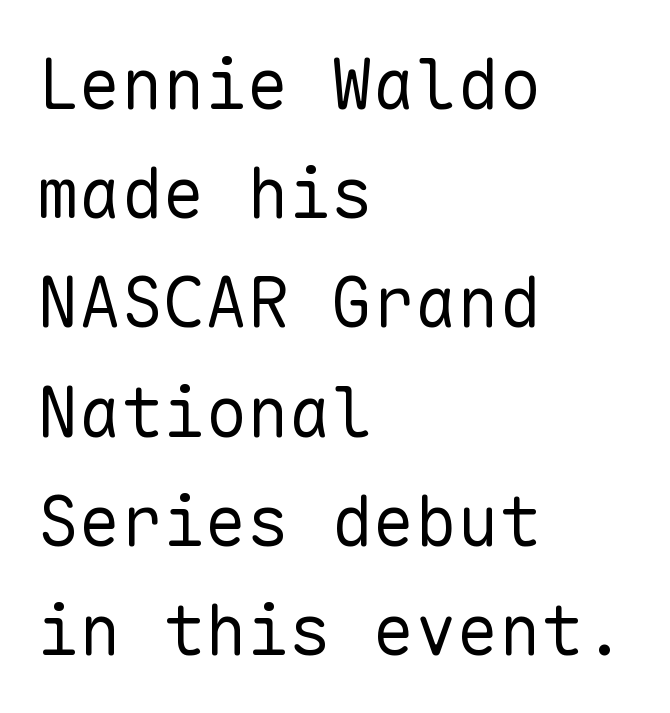
Q: Is the text bold? A: No.
Q: Is the text italic (slanted)? A: No, it is upright.
Q: Is the typeface a serif or a sans-serif typeface? A: Sans-serif.
Q: Is the text underlined? A: No.
Q: How is the paragraph aligned? A: Left-aligned.
Q: Is the spacing between letters normal or unusually wide? A: Normal.
Q: Is the spacing between lines tight, normal or loose? A: Normal.
Q: Width (condensed, normal, or wide)? A: Normal.
Q: Stroke contrast? A: Low.
Q: x-height? A: Medium.
Q: Monospaced? A: Yes.
